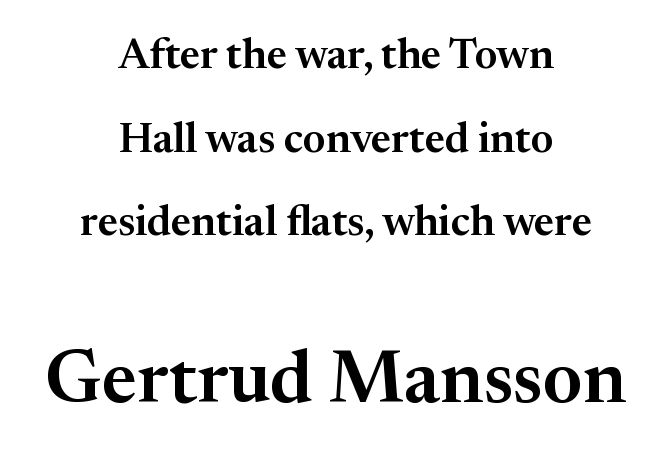
The image shows 74 px serif type, upright; set centered, loose line spacing (1.99x), normal letter spacing, not underlined; the second (bottom) block is 1.76x larger; medium stroke contrast and a medium x-height.
